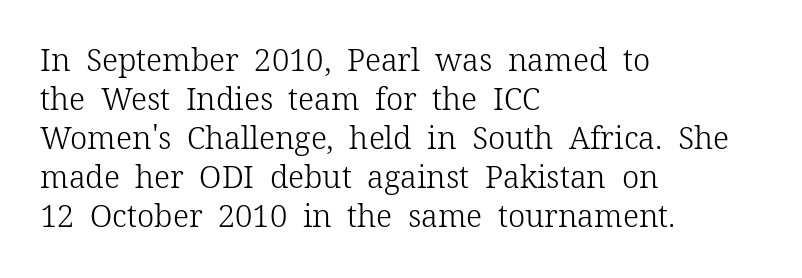
{"serif": "yes", "italic": "no", "bold": "no", "weight": "light", "width": "normal", "stroke_contrast": "low", "x_height": "medium", "monospaced": "no", "underline": "no", "align": "left", "line_spacing": "normal", "line_spacing_ratio": 1.26, "letter_spacing": "normal", "letter_spacing_em": 0.0, "glyph_px": 31}
